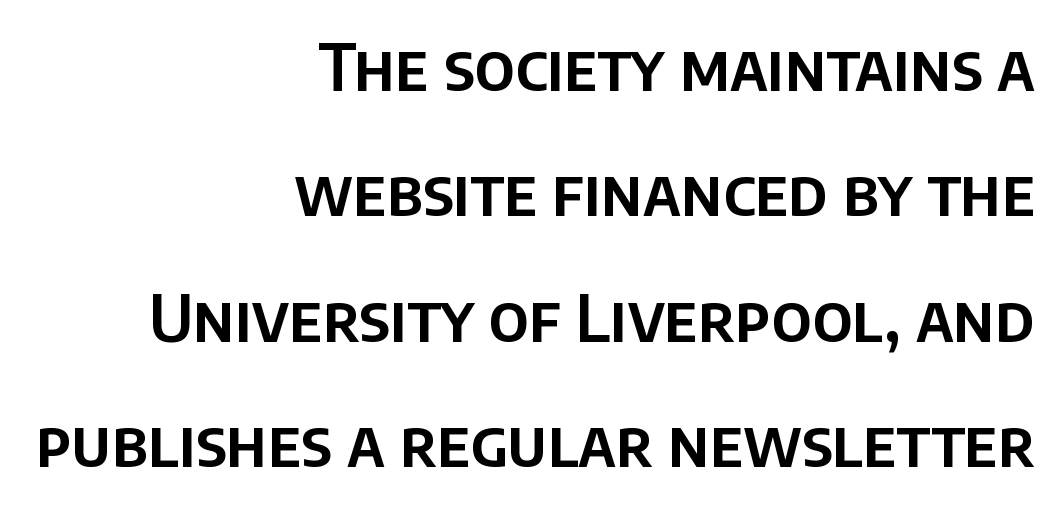
The image shows 65 px sans-serif type, upright; set right-aligned, loose line spacing (1.93x), normal letter spacing, not underlined; low stroke contrast and a large x-height.
